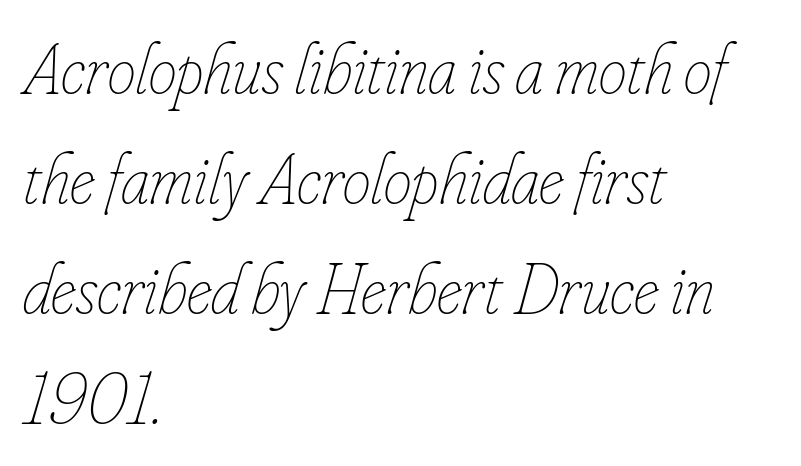
Q: Is the text bold? A: No.
Q: Is the text italic (slanted)? A: Yes, it leans right by about 16 degrees.
Q: Is the text underlined? A: No.
Q: How is the paragraph aligned? A: Left-aligned.
Q: Is the spacing between letters normal or unusually wide? A: Normal.
Q: Is the spacing between lines tight, normal or loose? A: Normal.
Q: Width (condensed, normal, or wide)? A: Condensed.
Q: Stroke contrast? A: Low.
Q: x-height? A: Small.
Q: Monospaced? A: No.
